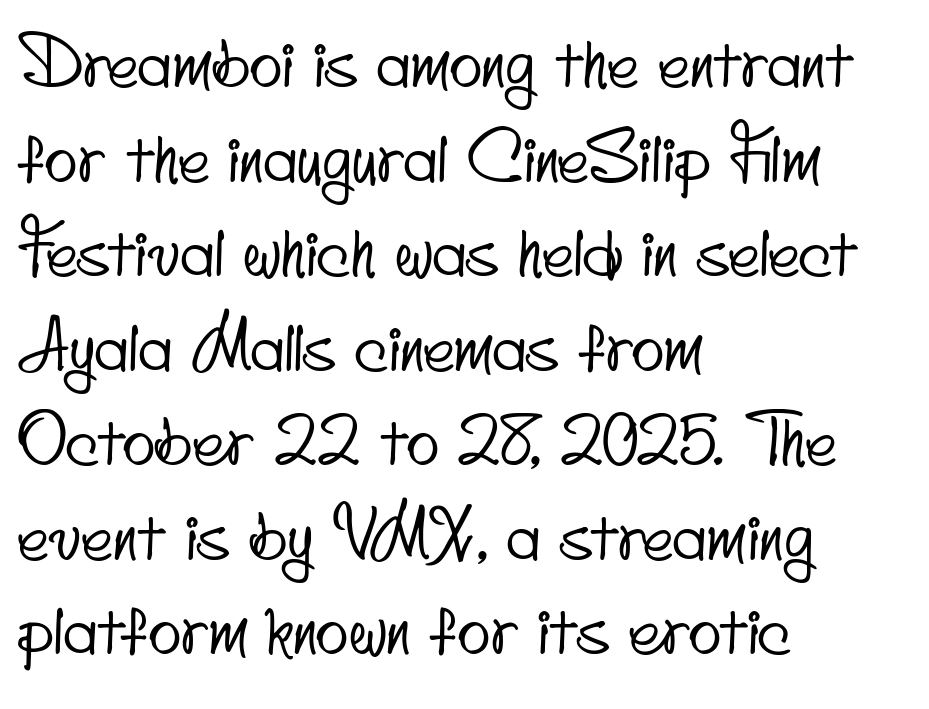
A normal amount of white space separates one row of letters from the next. If you drew a ruler down the left edge, every line would touch it. What kind of face is this? One without serifs — a sans. Varying glyph widths throughout — classic text-font behaviour. Spacing between characters is what you'd get straight out of the box. Descenders are the only things crossing below the line.
